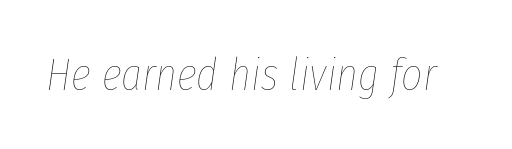
The image shows 46 px thin, condensed type, italic (leaning right); set normal letter spacing, not underlined; low stroke contrast and a medium x-height.
